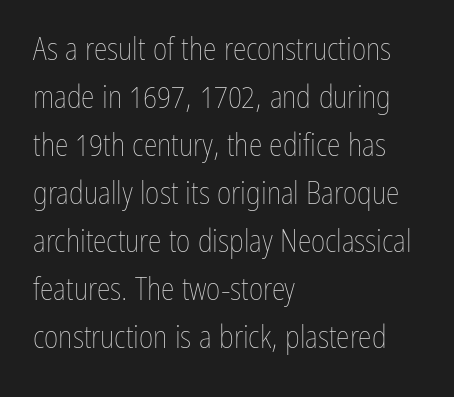
The letters advance in unequal steps, a hallmark of proportional type. Clear beneath every line of the passage. Caption: face not bold, strokes unweighted. Students, note that the glyphs here touch the page at normal intervals. The block of text has a typical density, with ordinary space between rows. Style check: upright.
